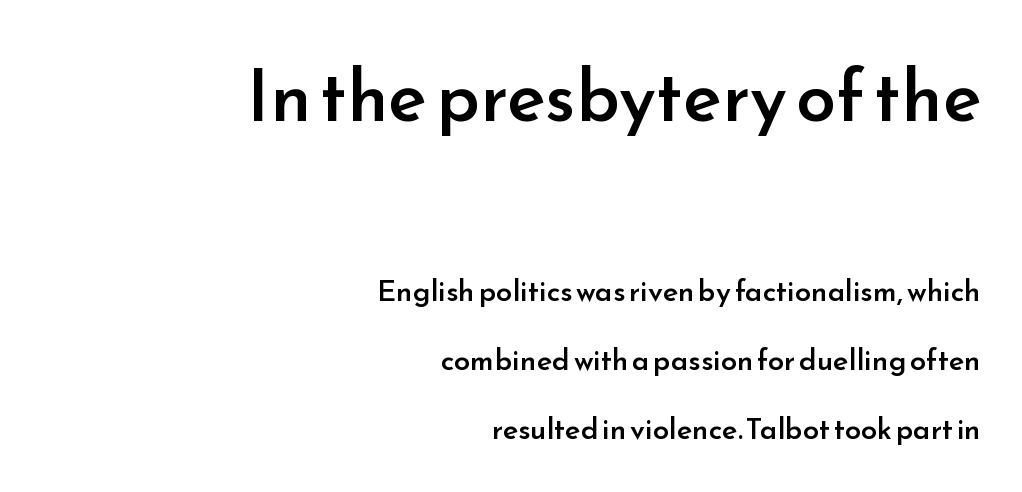
The image shows 72 px semibold sans-serif type, upright; set right-aligned, loose line spacing (2.37x), normal letter spacing, not underlined; the first (top) block is 2.48x larger; low stroke contrast and a small x-height.
